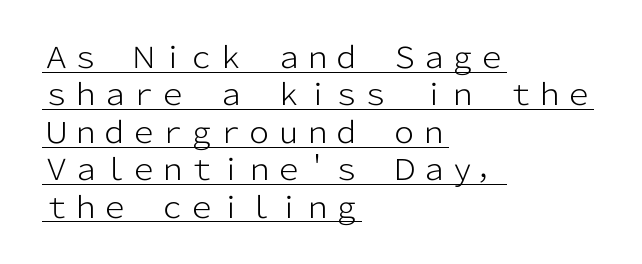
Q: Is the text bold? A: No.
Q: Is the text italic (slanted)? A: No, it is upright.
Q: Is the typeface a serif or a sans-serif typeface? A: Sans-serif.
Q: Is the text underlined? A: Yes.
Q: How is the paragraph aligned? A: Left-aligned.
Q: Is the spacing between letters normal or unusually wide? A: Normal.
Q: Is the spacing between lines tight, normal or loose? A: Normal.
Q: Width (condensed, normal, or wide)? A: Normal.
Q: Stroke contrast? A: Low.
Q: x-height? A: Medium.
Q: Monospaced? A: No.
